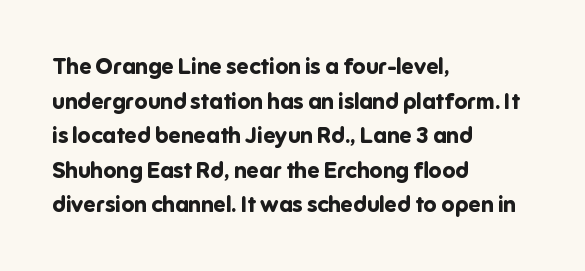
{"italic": "no", "bold": "yes", "underline": "no", "align": "left", "line_spacing": "normal", "line_spacing_ratio": 1.57, "letter_spacing": "normal", "letter_spacing_em": 0.0, "glyph_px": 22}
